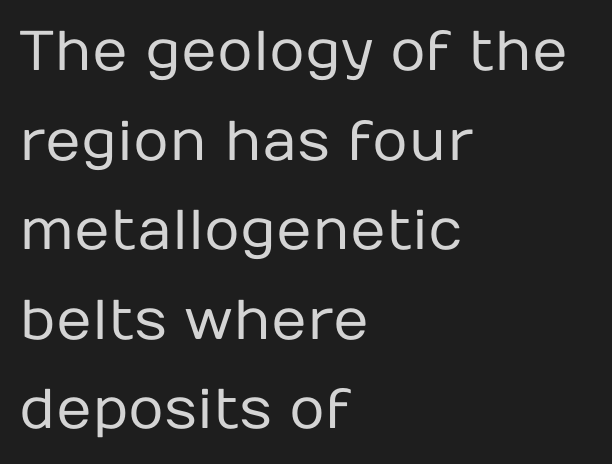
{"serif": "no", "italic": "no", "bold": "no", "weight": "regular", "width": "normal", "stroke_contrast": "low", "x_height": "medium", "monospaced": "no", "underline": "no", "align": "left", "line_spacing": "normal", "line_spacing_ratio": 1.6, "letter_spacing": "normal", "letter_spacing_em": 0.0, "glyph_px": 56}
